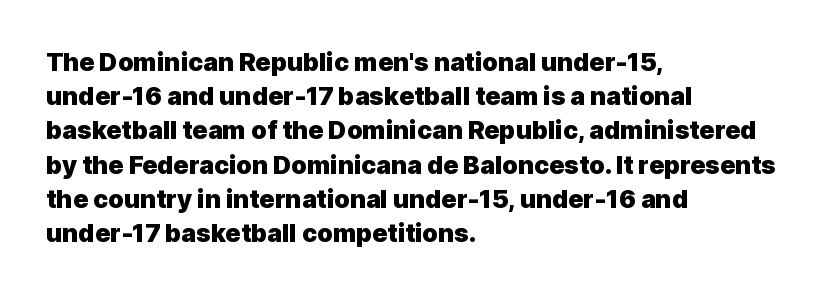
The lines in this sample share a left origin and differ only in where they stop. Summary of vertical rhythm: regular, with standard interline spacing. Italic: no, the glyphs are upright roman. The letterforms sit shoulder to shoulder at normal distance. Set as a true bold cut, around the 700 mark. The baseline area is clear.
